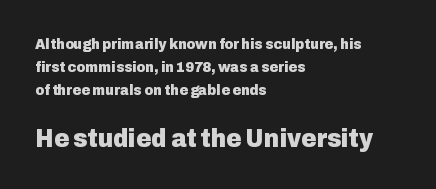
Q: Is the text bold? A: Yes.
Q: Is the text italic (slanted)? A: No, it is upright.
Q: Is the text underlined? A: No.
Q: How is the paragraph aligned? A: Left-aligned.
Q: Is the spacing between letters normal or unusually wide? A: Normal.
Q: Is the spacing between lines tight, normal or loose? A: Normal.
Q: Which block of text is set in a larger size, the first (top) or the second (bottom)? A: The second (bottom) one.
